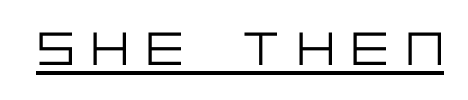
The image shows 50 px light sans-serif type, upright; set unusually wide letter spacing (+0.34 em), underlined; low stroke contrast and a large x-height.
